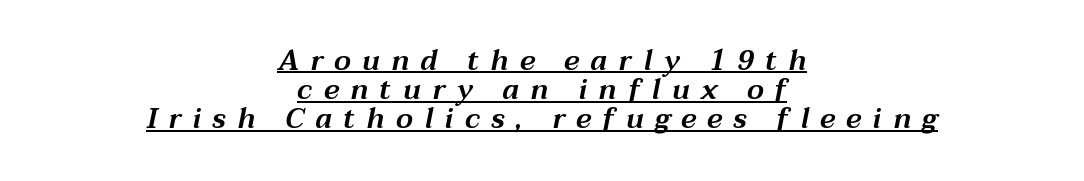
Like a heading marked for emphasis, these lines bear an underscore. The rendering uses natural spacing where letterforms have individual widths. The face used here is rendered with a markedly widened letterfit. Italic? Definitely — the glyphs are oblique.
